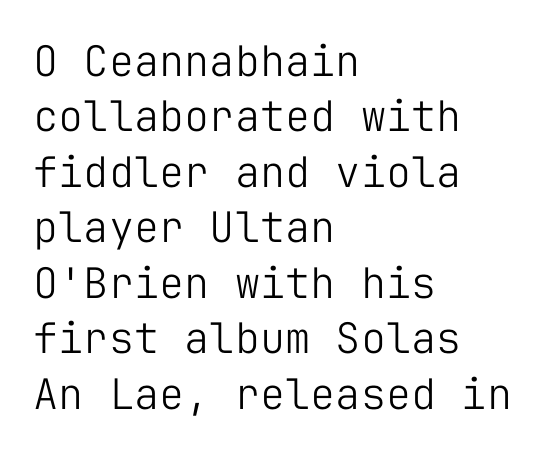
{"serif": "no", "italic": "no", "bold": "no", "weight": "light", "width": "normal", "stroke_contrast": "low", "x_height": "medium", "monospaced": "yes", "underline": "no", "align": "left", "line_spacing": "normal", "line_spacing_ratio": 1.32, "letter_spacing": "normal", "letter_spacing_em": 0.0, "glyph_px": 42}
